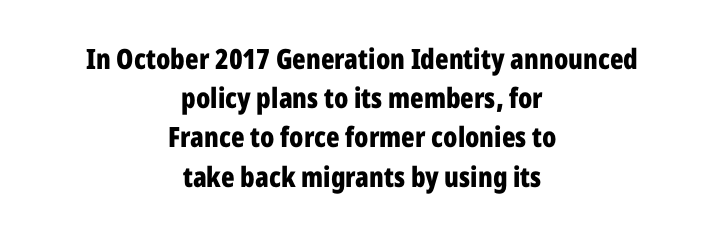
Q: Is the text bold? A: Yes.
Q: Is the text italic (slanted)? A: No, it is upright.
Q: Is the typeface a serif or a sans-serif typeface? A: Sans-serif.
Q: Is the text underlined? A: No.
Q: How is the paragraph aligned? A: Centered.
Q: Is the spacing between letters normal or unusually wide? A: Normal.
Q: Is the spacing between lines tight, normal or loose? A: Normal.
Q: Width (condensed, normal, or wide)? A: Condensed.
Q: Stroke contrast? A: Low.
Q: x-height? A: Medium.
Q: Monospaced? A: No.
